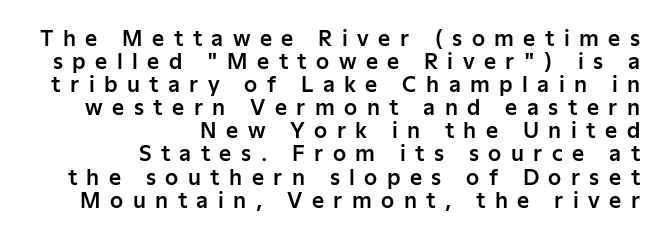
Q: Is the text italic (slanted)? A: No, it is upright.
Q: Is the text underlined? A: No.
Q: How is the paragraph aligned? A: Right-aligned.
Q: Is the spacing between letters normal or unusually wide? A: Unusually wide.
Q: Is the spacing between lines tight, normal or loose? A: Tight.
